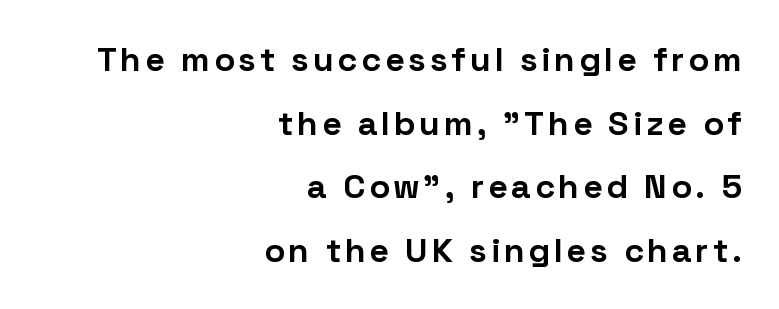
The image shows 34 px bold sans-serif type, upright; set right-aligned, line spacing 1.87x, not underlined; low stroke contrast and a medium x-height.
